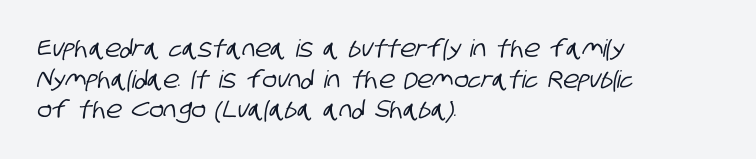
Q: Is the text underlined? A: No.
Q: How is the paragraph aligned? A: Left-aligned.
Q: Is the spacing between letters normal or unusually wide? A: Normal.
Q: Is the spacing between lines tight, normal or loose? A: Normal.
